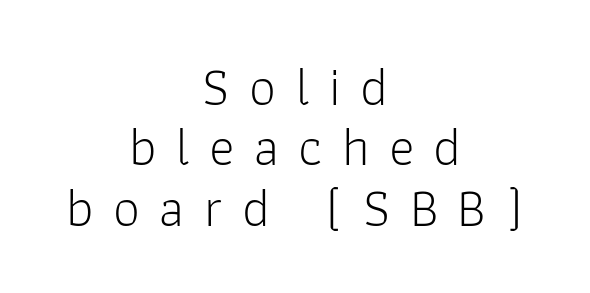
Q: Is the text bold? A: No.
Q: Is the text italic (slanted)? A: No, it is upright.
Q: Is the typeface a serif or a sans-serif typeface? A: Sans-serif.
Q: Is the text underlined? A: No.
Q: How is the paragraph aligned? A: Centered.
Q: Is the spacing between letters normal or unusually wide? A: Unusually wide.
Q: Is the spacing between lines tight, normal or loose? A: Tight.
Q: Width (condensed, normal, or wide)? A: Normal.
Q: Stroke contrast? A: Low.
Q: x-height? A: Medium.
Q: Monospaced? A: No.
